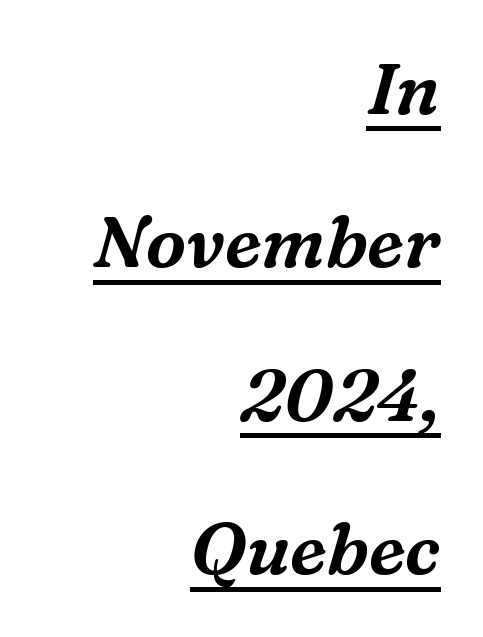
The image shows 72 px serif type, italic (leaning right); set right-aligned, loose line spacing (2.13x), normal letter spacing, underlined; medium stroke contrast and a medium x-height.
